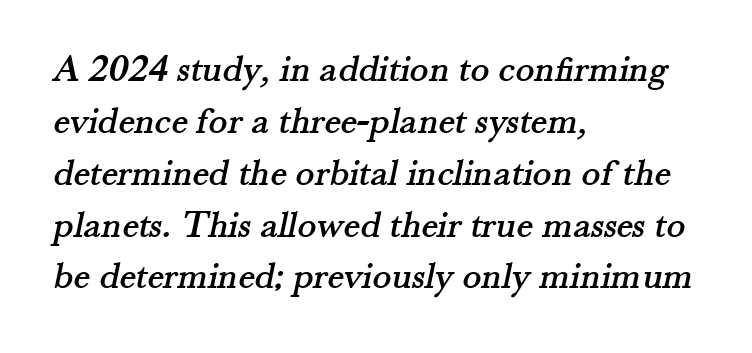
The image shows 39 px serif type; set left-aligned, normal line spacing (1.33x), normal letter spacing, not underlined; medium stroke contrast and a small x-height.
